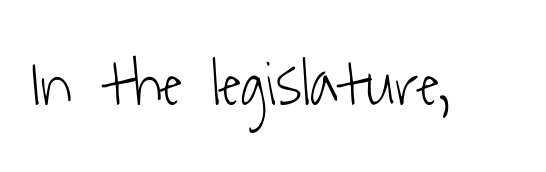
Q: Is the text bold? A: No.
Q: Is the typeface a serif or a sans-serif typeface? A: Sans-serif.
Q: Is the text underlined? A: No.
Q: Is the spacing between letters normal or unusually wide? A: Normal.
Q: Width (condensed, normal, or wide)? A: Condensed.
Q: Stroke contrast? A: Low.
Q: x-height? A: Medium.
Q: Monospaced? A: No.
